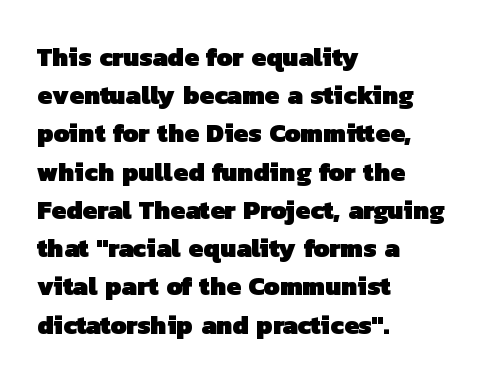
Q: Is the text bold? A: Yes.
Q: Is the text underlined? A: No.
Q: How is the paragraph aligned? A: Left-aligned.
Q: Is the spacing between letters normal or unusually wide? A: Normal.
Q: Is the spacing between lines tight, normal or loose? A: Normal.
